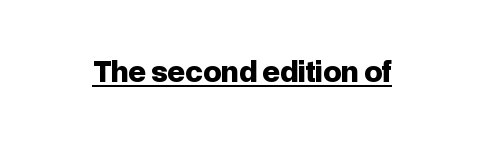
Q: Is the text bold? A: Yes.
Q: Is the text italic (slanted)? A: No, it is upright.
Q: Is the typeface a serif or a sans-serif typeface? A: Sans-serif.
Q: Is the text underlined? A: Yes.
Q: Is the spacing between letters normal or unusually wide? A: Normal.
Q: Width (condensed, normal, or wide)? A: Normal.
Q: Stroke contrast? A: Low.
Q: x-height? A: Medium.
Q: Monospaced? A: No.
